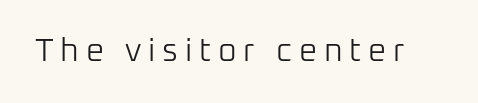
Q: Is the text bold? A: No.
Q: Is the text italic (slanted)? A: No, it is upright.
Q: Is the typeface a serif or a sans-serif typeface? A: Sans-serif.
Q: Is the text underlined? A: No.
Q: Is the spacing between letters normal or unusually wide? A: Unusually wide.
Q: Width (condensed, normal, or wide)? A: Normal.
Q: Stroke contrast? A: Low.
Q: x-height? A: Medium.
Q: Monospaced? A: No.
